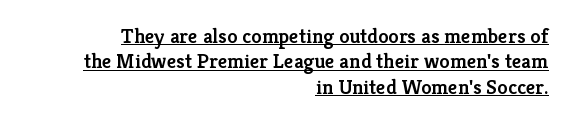
Q: Is the text bold? A: Semi-bold.
Q: Is the text italic (slanted)? A: No, it is upright.
Q: Is the text underlined? A: Yes.
Q: How is the paragraph aligned? A: Right-aligned.
Q: Is the spacing between letters normal or unusually wide? A: Normal.
